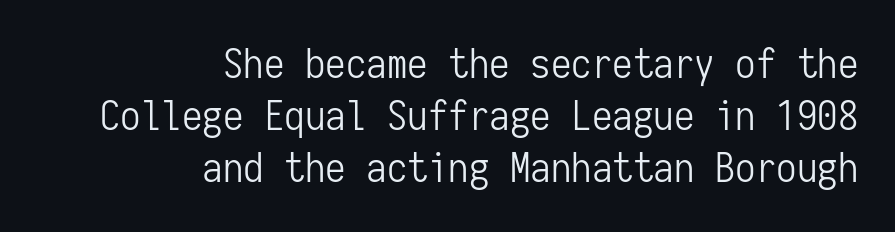
The image shows 41 px light, condensed sans-serif type, upright, monospaced; set right-aligned, normal line spacing (1.27x), normal letter spacing, not underlined; low stroke contrast and a medium x-height.
